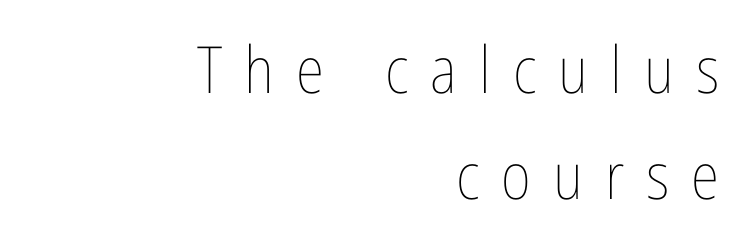
Q: Is the text bold? A: No.
Q: Is the text italic (slanted)? A: No, it is upright.
Q: Is the text underlined? A: No.
Q: How is the paragraph aligned? A: Right-aligned.
Q: Is the spacing between letters normal or unusually wide? A: Unusually wide.
Q: Is the spacing between lines tight, normal or loose? A: Normal.
Q: Width (condensed, normal, or wide)? A: Condensed.
Q: Stroke contrast? A: Low.
Q: x-height? A: Medium.
Q: Monospaced? A: No.
